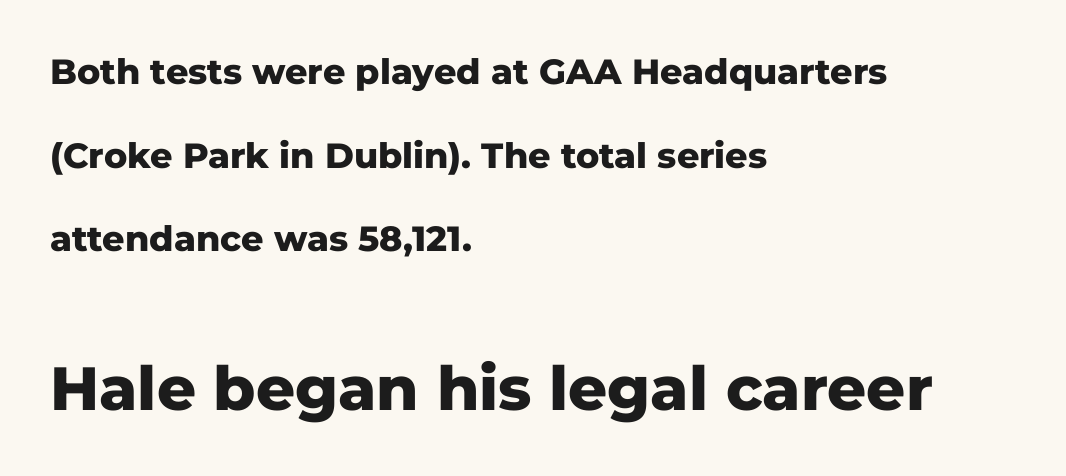
The paragraph shown leans on its left margin. Vertical strokes here are truly vertical. Descender tails drop into unmarked territory. Does the bottom block carry the larger type? Yes, it does. The characters display no serif detailing; their extremities are plain.
